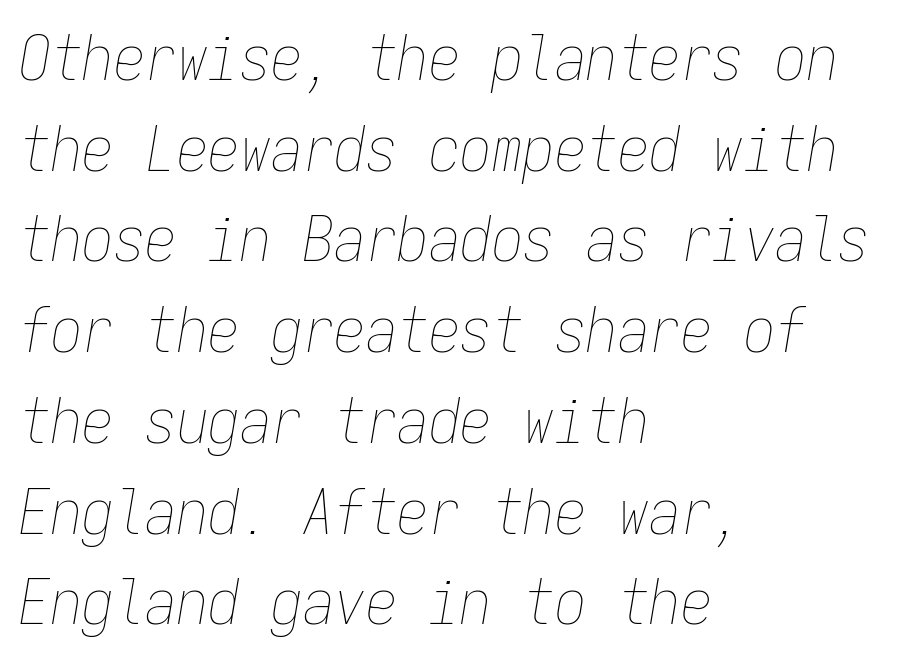
The passage shown stacks its lines at a standard gap. Stems here are at most as thick as an everyday book face. Monospaced: the letters line up in strict vertical columns. Slant detected: the letters are inclined.
